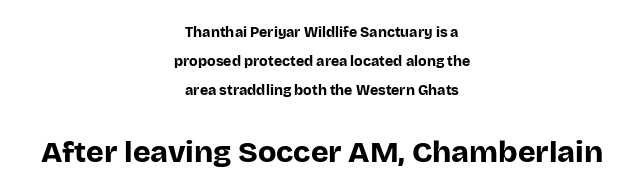
{"serif": "no", "italic": "no", "bold": "yes", "weight": "bold", "width": "normal", "stroke_contrast": "low", "x_height": "large", "monospaced": "no", "underline": "no", "align": "center", "line_spacing": "loose", "line_spacing_ratio": 2.07, "letter_spacing": "normal", "letter_spacing_em": 0.0, "larger_block": "second", "size_ratio": 2.14, "glyph_px": 30}
